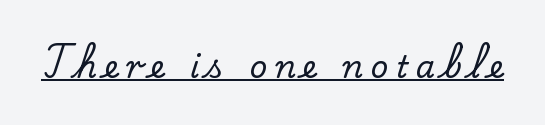
Q: Is the text italic (slanted)? A: Yes.
Q: Is the typeface a serif or a sans-serif typeface? A: Serif.
Q: Is the text underlined? A: Yes.
Q: Is the spacing between letters normal or unusually wide? A: Unusually wide.
Q: Width (condensed, normal, or wide)? A: Normal.
Q: Stroke contrast? A: Low.
Q: x-height? A: Small.
Q: Monospaced? A: No.
